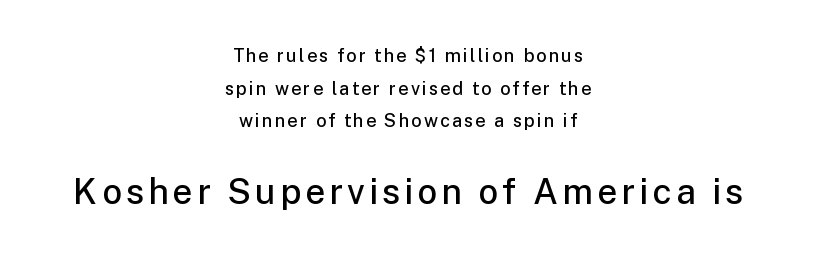
{"serif": "no", "italic": "no", "bold": "semi", "weight": "semibold", "width": "normal", "stroke_contrast": "low", "x_height": "medium", "monospaced": "no", "underline": "no", "align": "center", "line_spacing_ratio": 1.81, "larger_block": "second", "size_ratio": 1.94, "glyph_px": 35}
